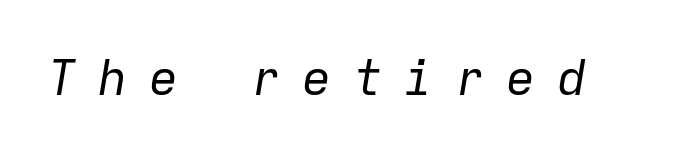
Q: Is the text bold? A: No.
Q: Is the text italic (slanted)? A: Yes, it leans right by about 9 degrees.
Q: Is the text underlined? A: No.
Q: Is the spacing between letters normal or unusually wide? A: Unusually wide.
Q: Width (condensed, normal, or wide)? A: Normal.
Q: Stroke contrast? A: Low.
Q: x-height? A: Medium.
Q: Monospaced? A: Yes.
